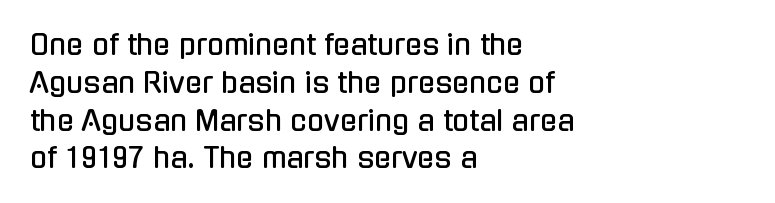
The compositor pushed each line to the left boundary. Upright lettering throughout. Note the varied advance widths — an 'i' is clearly narrower than an 'm'. Glyph-to-glyph distance matches everyday printed text.
